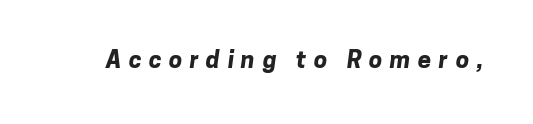
Has an underline been added? It has not. Honestly, the letter spacing is so wide it's the main thing you notice. The sample has been set heavy, in full bold.
